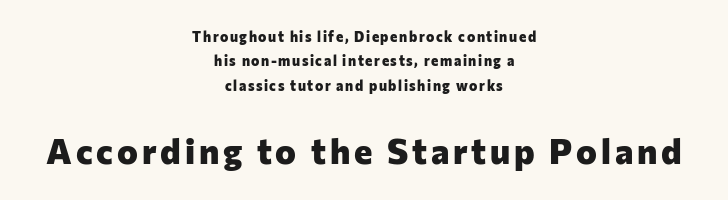
The image shows 35 px heavy sans-serif type, upright; set centered, line spacing 1.74x, not underlined; the second (bottom) block is 2.5x larger; low stroke contrast and a medium x-height.
